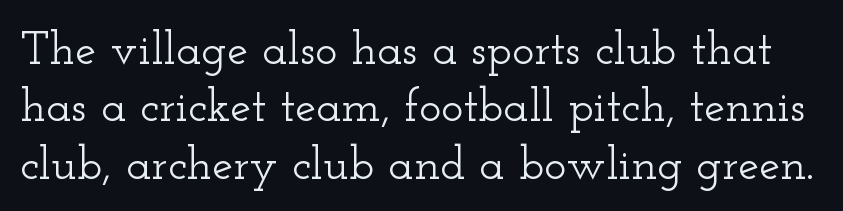
Q: Is the text italic (slanted)? A: No, it is upright.
Q: Is the typeface a serif or a sans-serif typeface? A: Serif.
Q: Is the text underlined? A: No.
Q: Is the spacing between letters normal or unusually wide? A: Normal.
Q: Width (condensed, normal, or wide)? A: Wide.
Q: Stroke contrast? A: Low.
Q: x-height? A: Small.
Q: Monospaced? A: No.
